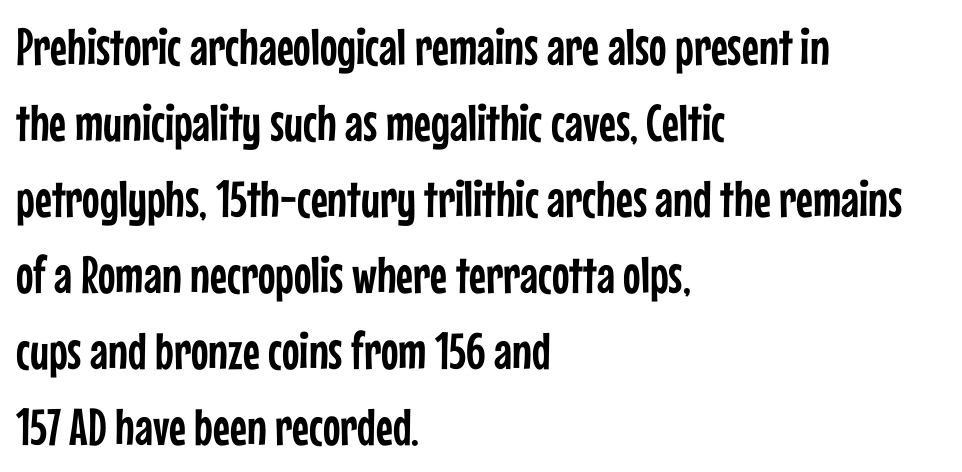
Observe the ordinary spacing: letters are neighbours, not strangers. Character widths vary here, with narrow letters taking less room than wide ones. The compositor pushed each line to the left boundary. Unlike a traditional serif, this face leaves its strokes unadorned.
